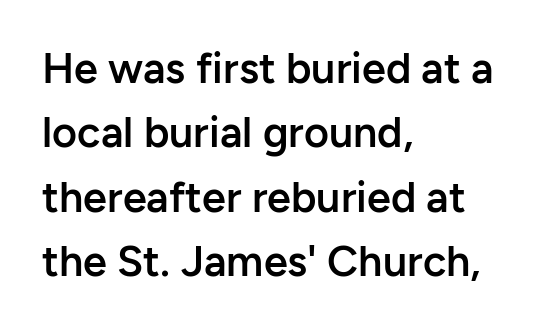
{"serif": "no", "italic": "no", "bold": "semi", "weight": "semibold", "width": "normal", "stroke_contrast": "low", "x_height": "medium", "monospaced": "no", "underline": "no", "align": "left", "line_spacing": "normal", "line_spacing_ratio": 1.5, "letter_spacing": "normal", "letter_spacing_em": 0.0, "glyph_px": 43}
